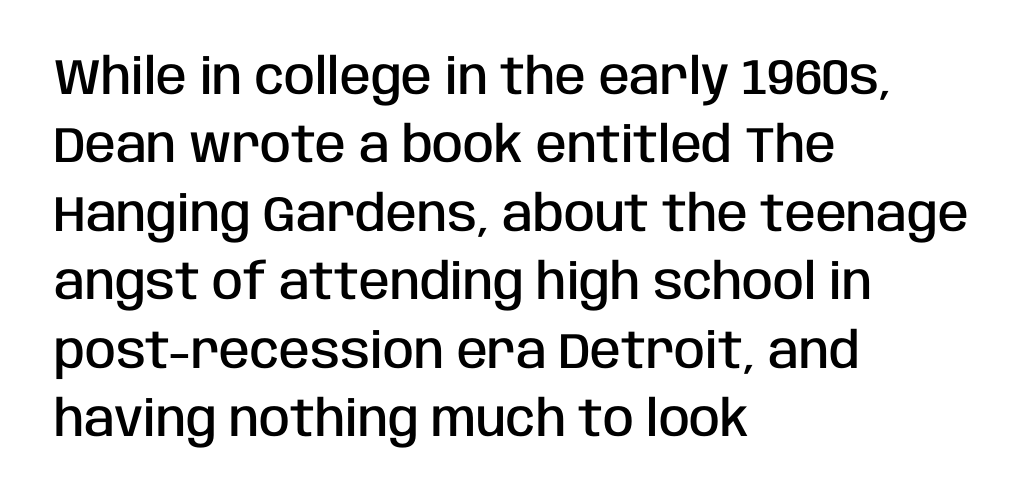
The lettering stays uniformly vertical, giving the passage a roman look. Tracking value appears to be zero — textbook default spacing. Is the type bold? Partly — it's a semibold, heavier than regular but not fully bold. Every row of glyphs begins at an identical x-position on the left. No feet cap the strokes, marking this as sans-serif type.
